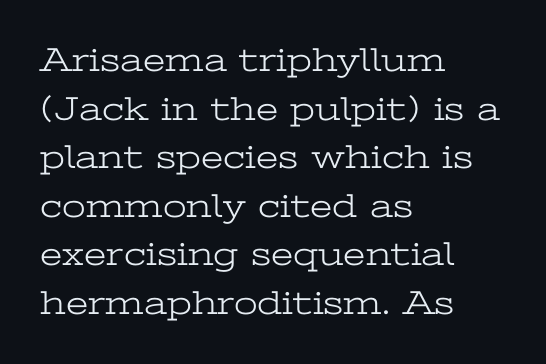
The image shows 34 px light, wide serif type, upright; set left-aligned, normal line spacing (1.43x), normal letter spacing, not underlined; low stroke contrast and a medium x-height.
